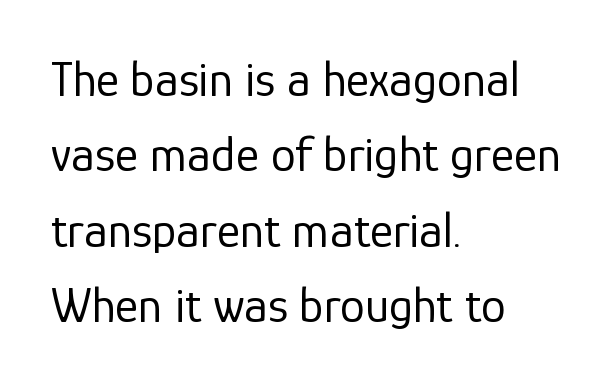
The image shows 50 px regular-weight sans-serif type, upright; set left-aligned, normal line spacing (1.51x), normal letter spacing, not underlined; low stroke contrast and a medium x-height.
